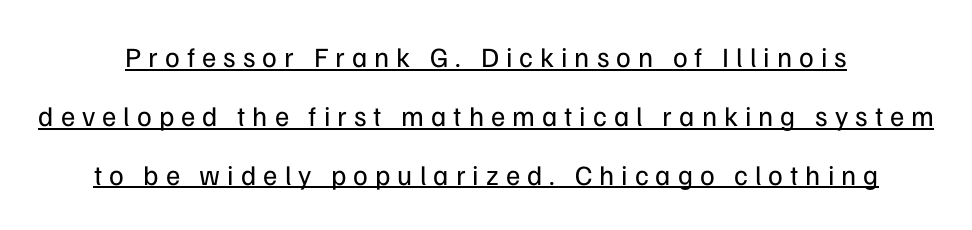
The glyphs in this specimen are sans serif. The rendering uses the underline text-decoration. The designer dialed line spacing up above the default. Honestly, the letter spacing is so wide it's the main thing you notice. The whitespace from short lines is split evenly between both sides.
